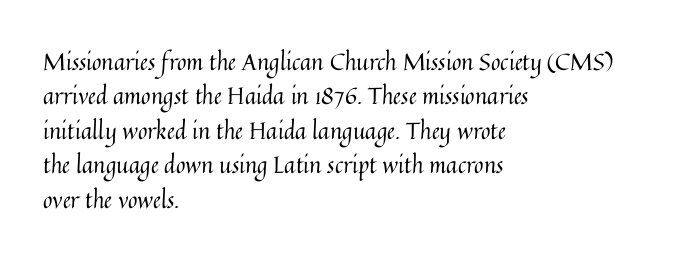
Observe the ordinary spacing: letters are neighbours, not strangers. Only glyphs here, with clear space below each row. Honestly, the row spacing looks completely unremarkable. No letter is thick-stroked: the sample isn't bold.
